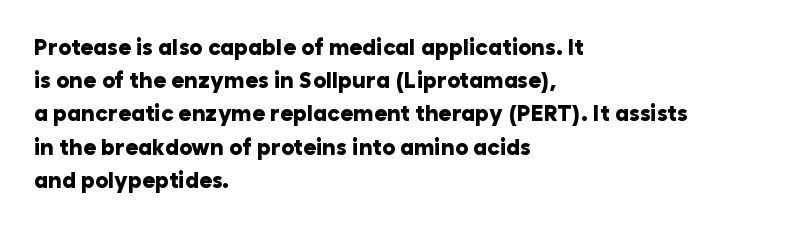
{"italic": "no", "bold": "yes", "underline": "no", "align": "left", "line_spacing": "normal", "line_spacing_ratio": 1.51, "letter_spacing": "normal", "letter_spacing_em": 0.0, "glyph_px": 22}
